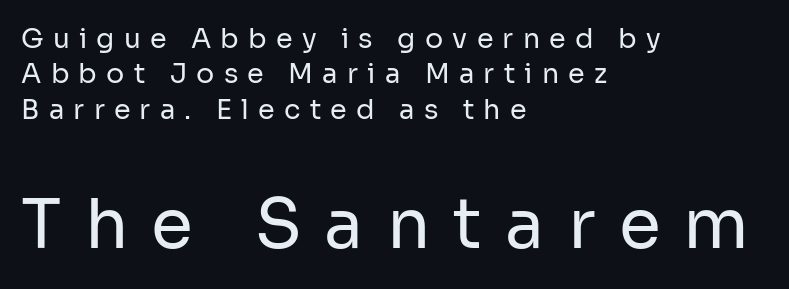
The image shows 68 px regular-weight sans-serif type, upright; set left-aligned, normal line spacing (1.31x), unusually wide letter spacing (+0.34 em), not underlined; the second (bottom) block is 2.52x larger; low stroke contrast and a medium x-height.
